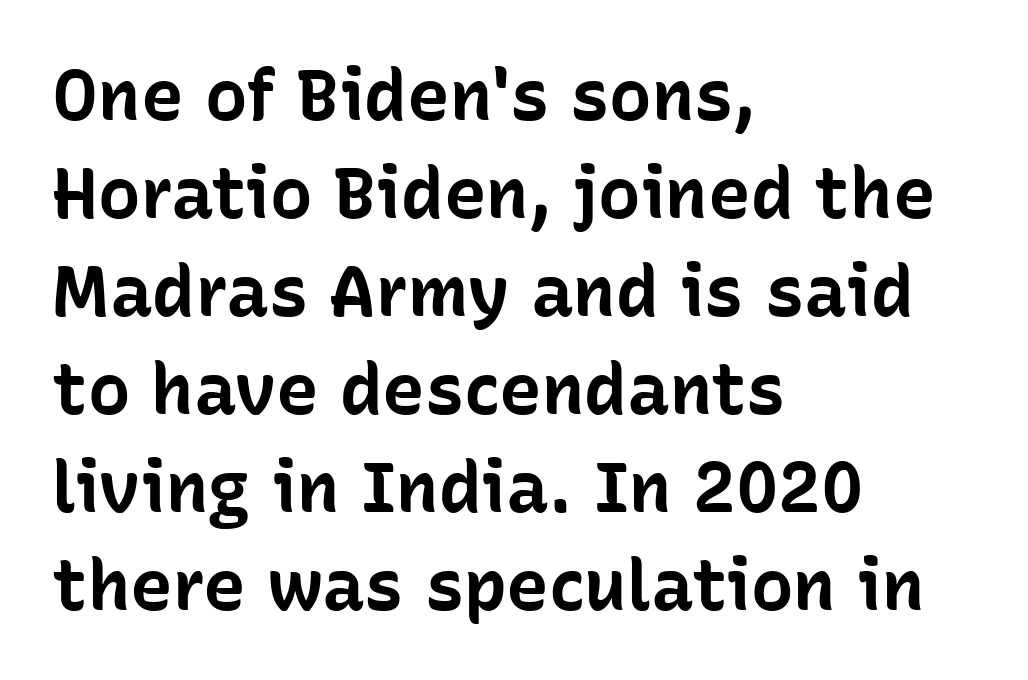
{"serif": "no", "italic": "no", "bold": "yes", "weight": "bold", "width": "normal", "stroke_contrast": "low", "x_height": "medium", "monospaced": "no", "underline": "no", "align": "left", "line_spacing": "normal", "line_spacing_ratio": 1.38, "letter_spacing": "normal", "letter_spacing_em": 0.0, "glyph_px": 71}
